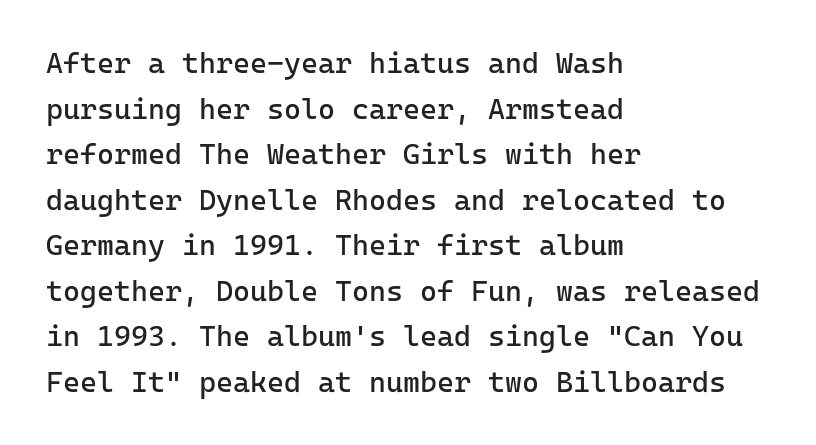
{"serif": "no", "italic": "no", "bold": "no", "weight": "regular", "width": "normal", "stroke_contrast": "low", "x_height": "medium", "monospaced": "yes", "underline": "no", "align": "left", "line_spacing": "normal", "line_spacing_ratio": 1.57, "letter_spacing": "normal", "letter_spacing_em": 0.0, "glyph_px": 29}
